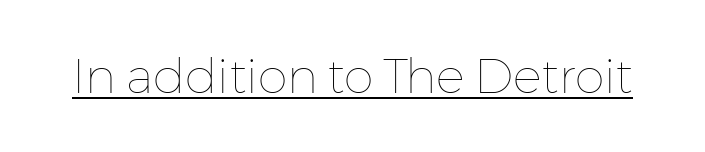
Q: Is the text bold? A: No.
Q: Is the text italic (slanted)? A: No, it is upright.
Q: Is the text underlined? A: Yes.
Q: Is the spacing between letters normal or unusually wide? A: Normal.
Q: Width (condensed, normal, or wide)? A: Normal.
Q: Stroke contrast? A: Low.
Q: x-height? A: Medium.
Q: Monospaced? A: No.
